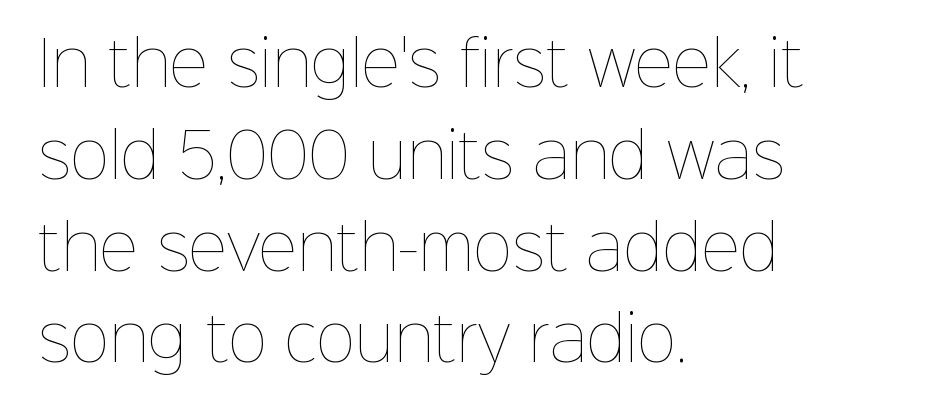
{"italic": "no", "bold": "no", "weight": "thin", "width": "normal", "stroke_contrast": "low", "x_height": "medium", "monospaced": "no", "underline": "no", "align": "left", "line_spacing": "normal", "line_spacing_ratio": 1.53, "letter_spacing": "normal", "letter_spacing_em": 0.0, "glyph_px": 60}
